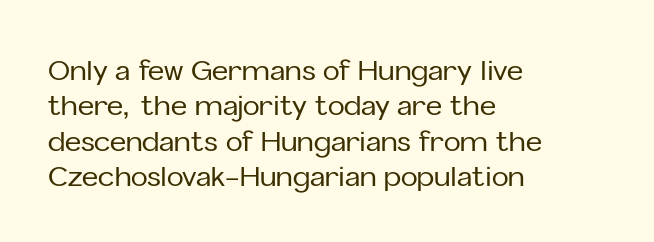
These lines are rendered in a variable-pitch font. Beneath every word, the page is bare. Vertically, the passage feels balanced, rows spaced as you'd expect. The characters display no serif detailing; their extremities are plain. The gaps between neighbouring characters are ordinary and unremarkable.
